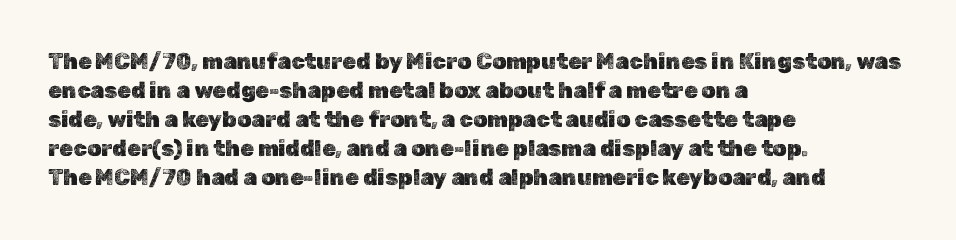
It's the straight-up-and-down kind of type. The horizontal fit of the characters is conventional and even. These lines are set flush left with a ragged right edge. Glance below the letters and you will spot only blank space.
